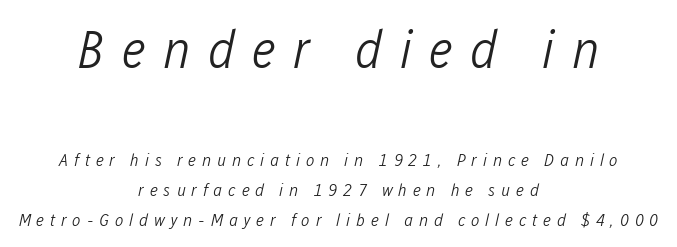
Q: Is the text bold? A: No.
Q: Is the text italic (slanted)? A: Yes, it leans right by about 12 degrees.
Q: Is the text underlined? A: No.
Q: How is the paragraph aligned? A: Centered.
Q: Is the spacing between letters normal or unusually wide? A: Unusually wide.
Q: Is the spacing between lines tight, normal or loose? A: Normal.
Q: Which block of text is set in a larger size, the first (top) or the second (bottom)? A: The first (top) one.
Q: Width (condensed, normal, or wide)? A: Condensed.
Q: Stroke contrast? A: Low.
Q: x-height? A: Medium.
Q: Monospaced? A: No.
